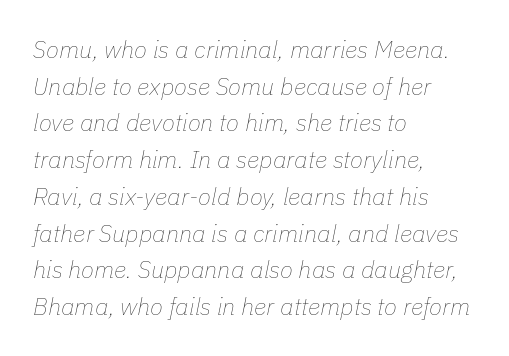
Q: Is the text bold? A: No.
Q: Is the text italic (slanted)? A: Yes, it leans right by about 11 degrees.
Q: Is the text underlined? A: No.
Q: How is the paragraph aligned? A: Left-aligned.
Q: Is the spacing between letters normal or unusually wide? A: Normal.
Q: Is the spacing between lines tight, normal or loose? A: Normal.
